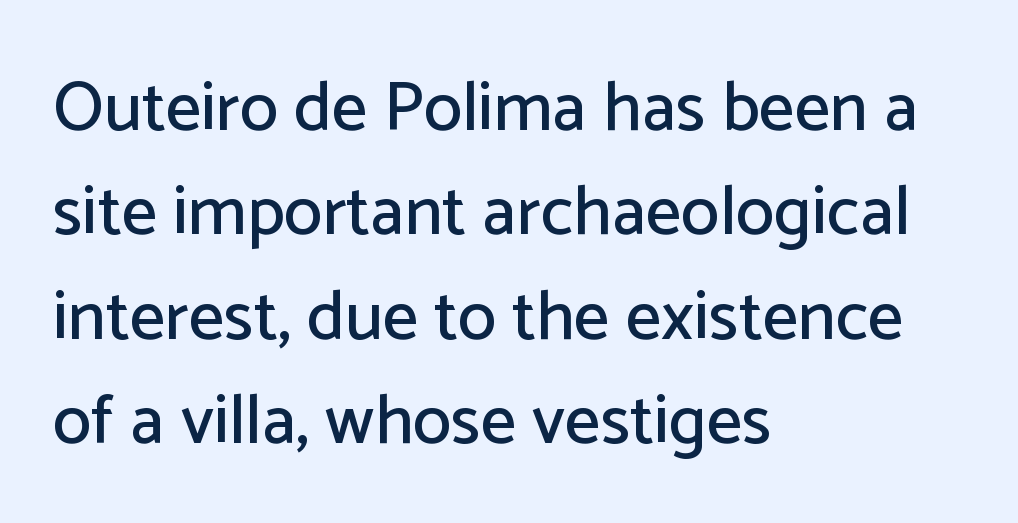
Q: Is the text italic (slanted)? A: No, it is upright.
Q: Is the typeface a serif or a sans-serif typeface? A: Sans-serif.
Q: Is the text underlined? A: No.
Q: How is the paragraph aligned? A: Left-aligned.
Q: Is the spacing between letters normal or unusually wide? A: Normal.
Q: Is the spacing between lines tight, normal or loose? A: Normal.
Q: Width (condensed, normal, or wide)? A: Normal.
Q: Stroke contrast? A: Low.
Q: x-height? A: Medium.
Q: Monospaced? A: No.
